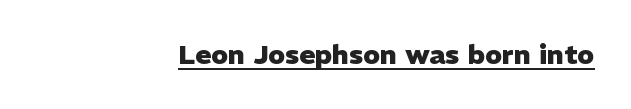
Q: Is the text bold? A: Yes.
Q: Is the text italic (slanted)? A: No, it is upright.
Q: Is the text underlined? A: Yes.
Q: How is the paragraph aligned? A: Right-aligned.
Q: Is the spacing between letters normal or unusually wide? A: Normal.
